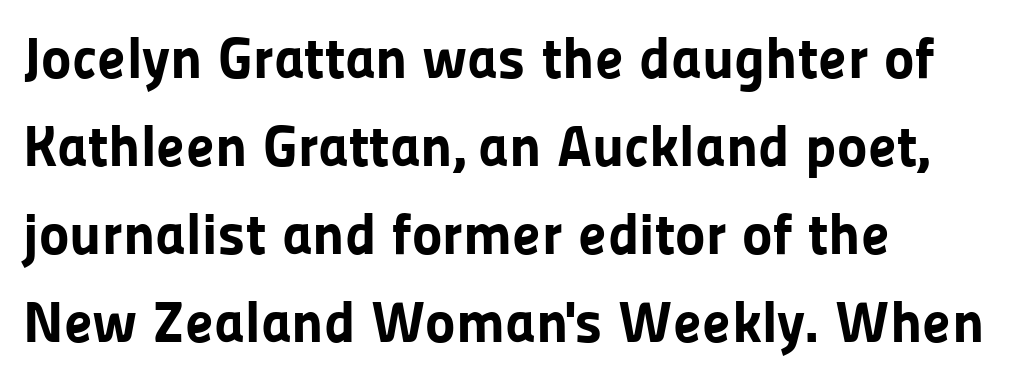
The image shows 58 px bold sans-serif type, upright; set left-aligned, normal line spacing (1.52x), normal letter spacing, not underlined; low stroke contrast and a medium x-height.
